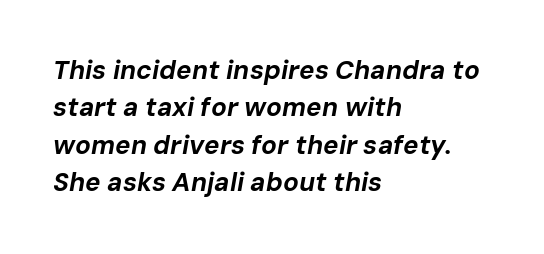
{"italic": "yes", "lean": "right", "slant_degrees": 10, "bold": "yes", "underline": "no", "align": "left", "line_spacing": "normal", "line_spacing_ratio": 1.44, "letter_spacing": "normal", "letter_spacing_em": 0.0, "glyph_px": 26}
